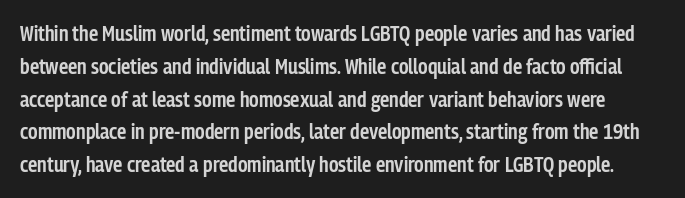
Tracking here is standard; glyphs follow each other at the usual distance. This sample keeps an unexceptional amount of space between lines. The foot of each line stays bare and open. Italic: no, the glyphs are upright roman.
